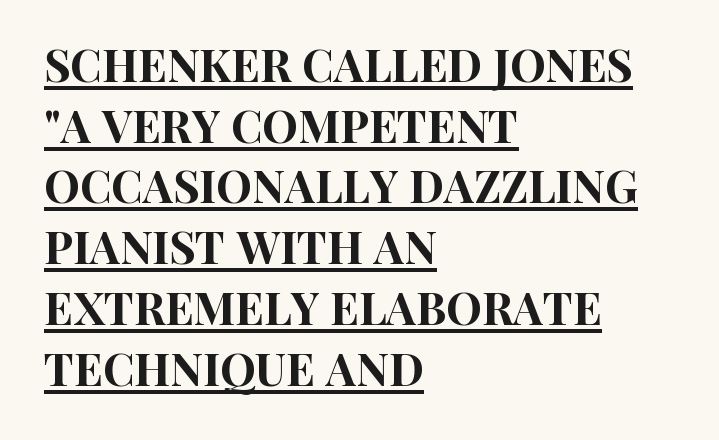
Q: Is the text italic (slanted)? A: No, it is upright.
Q: Is the typeface a serif or a sans-serif typeface? A: Sans-serif.
Q: Is the text underlined? A: Yes.
Q: How is the paragraph aligned? A: Left-aligned.
Q: Is the spacing between letters normal or unusually wide? A: Normal.
Q: Is the spacing between lines tight, normal or loose? A: Normal.
Q: Width (condensed, normal, or wide)? A: Condensed.
Q: Stroke contrast? A: High.
Q: x-height? A: Large.
Q: Monospaced? A: No.
